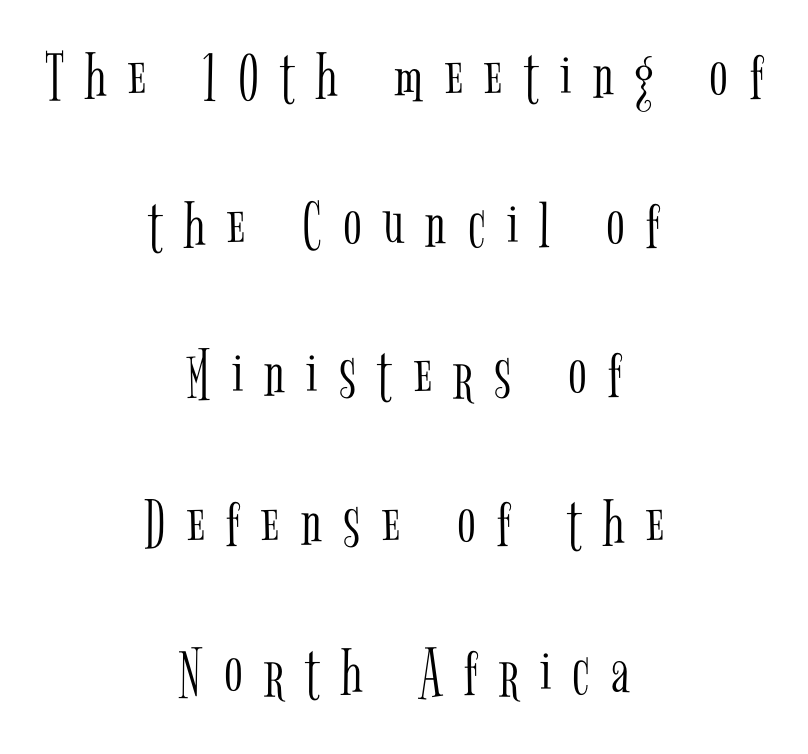
The image shows 69 px light, condensed serif type, upright; set centered, loose line spacing (2.16x), unusually wide letter spacing (+0.31 em), not underlined; low stroke contrast and a medium x-height.
